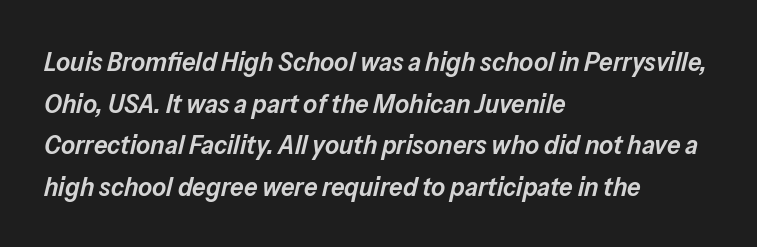
The image shows 27 px text type, italic (leaning right); set left-aligned, normal line spacing (1.54x), normal letter spacing, not underlined.
